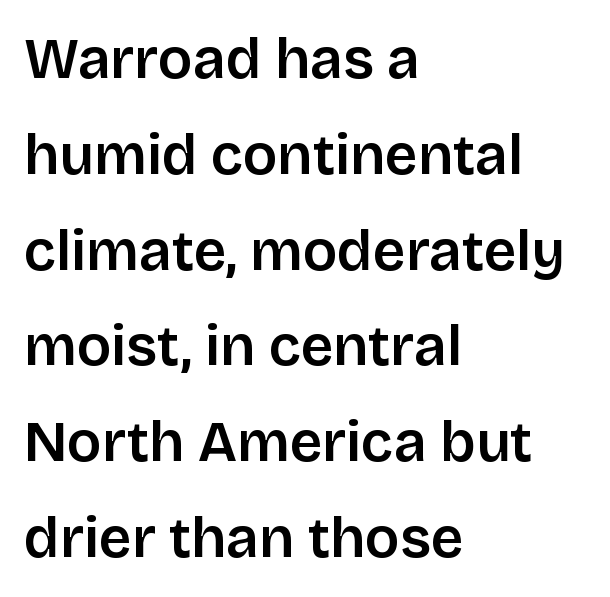
Q: Is the text bold? A: Semi-bold.
Q: Is the text italic (slanted)? A: No, it is upright.
Q: Is the typeface a serif or a sans-serif typeface? A: Sans-serif.
Q: Is the text underlined? A: No.
Q: How is the paragraph aligned? A: Left-aligned.
Q: Is the spacing between letters normal or unusually wide? A: Normal.
Q: Is the spacing between lines tight, normal or loose? A: Normal.
Q: Width (condensed, normal, or wide)? A: Normal.
Q: Stroke contrast? A: Low.
Q: x-height? A: Large.
Q: Monospaced? A: No.
